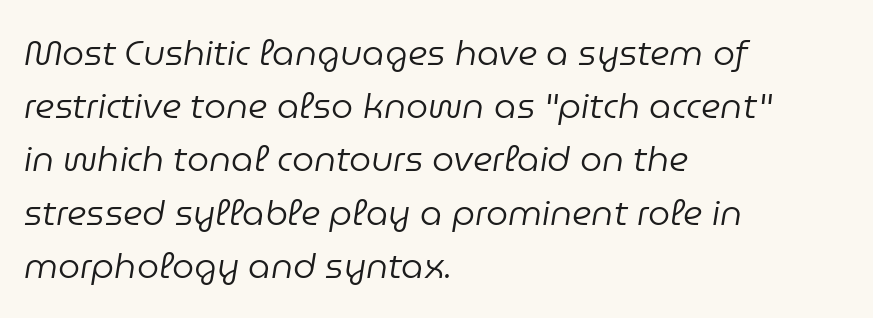
The image shows 35 px regular-weight type, italic (leaning right); set left-aligned, normal line spacing (1.52x), normal letter spacing, not underlined; low stroke contrast and a medium x-height.
